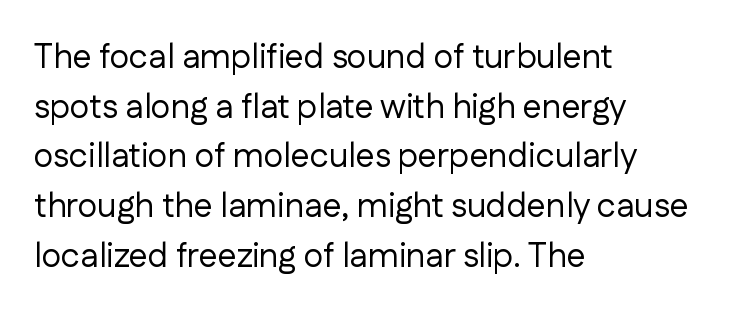
Reading down the column, the eye jumps a familiar distance to each next line. No chunkiness to these letters — they're not bold. Italic? Not at all — the glyphs are vertical. Each letter keeps its own natural width here, so spacing adapts to shape.
